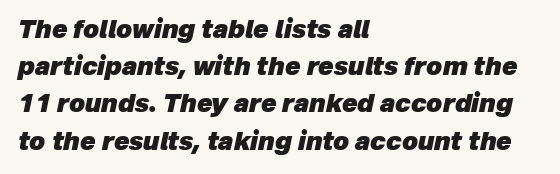
Beneath every word, the page is bare. Each word holds together tightly as a unit, with standard inter-letter gaps. The lettering tilts uniformly, giving the passage an italic look. Each line starts at the same left margin while the right side varies.
